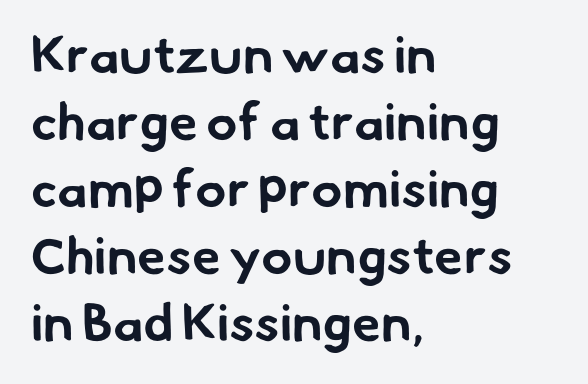
Is the letter spacing exaggerated? No — it looks like the ordinary default. The glyphs in this specimen are sans serif. Vertical spacing — default. Notice how the passage keeps a crisp vertical edge on the left only.
